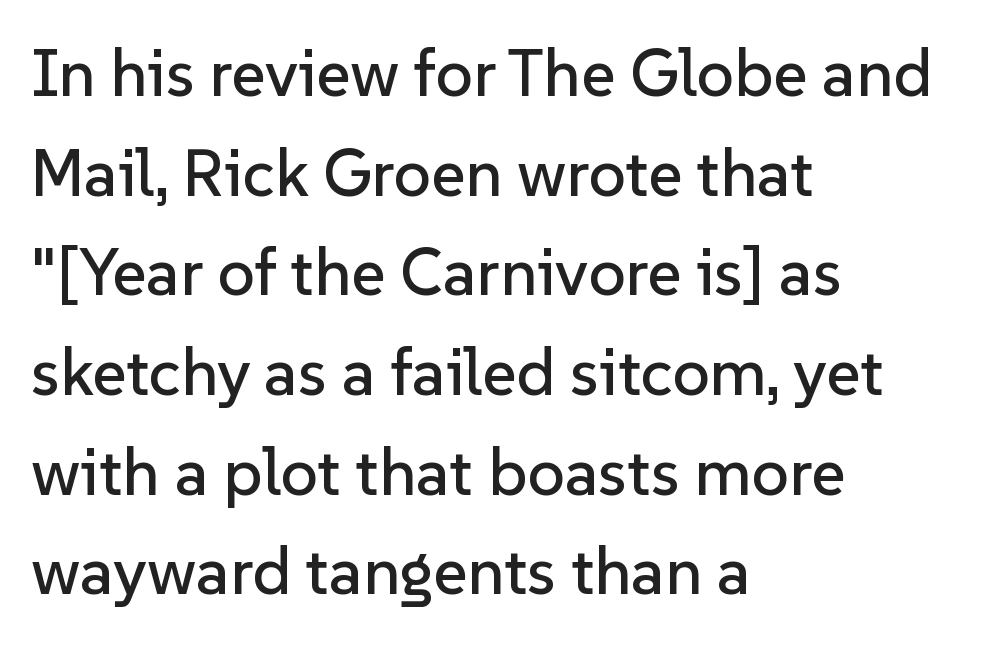
Q: Is the text italic (slanted)? A: No, it is upright.
Q: Is the typeface a serif or a sans-serif typeface? A: Sans-serif.
Q: Is the text underlined? A: No.
Q: How is the paragraph aligned? A: Left-aligned.
Q: Is the spacing between letters normal or unusually wide? A: Normal.
Q: Is the spacing between lines tight, normal or loose? A: Normal.
Q: Width (condensed, normal, or wide)? A: Normal.
Q: Stroke contrast? A: Low.
Q: x-height? A: Medium.
Q: Monospaced? A: No.
